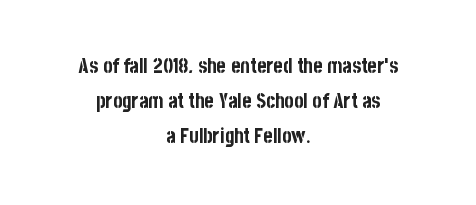
The image shows 20 px bold type, upright; set centered, line spacing 1.76x, normal letter spacing, not underlined.
